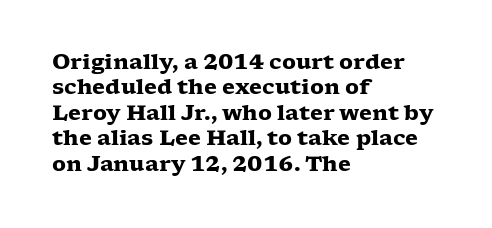
Q: Is the text bold? A: Yes.
Q: Is the text italic (slanted)? A: No, it is upright.
Q: Is the text underlined? A: No.
Q: How is the paragraph aligned? A: Left-aligned.
Q: Is the spacing between letters normal or unusually wide? A: Normal.
